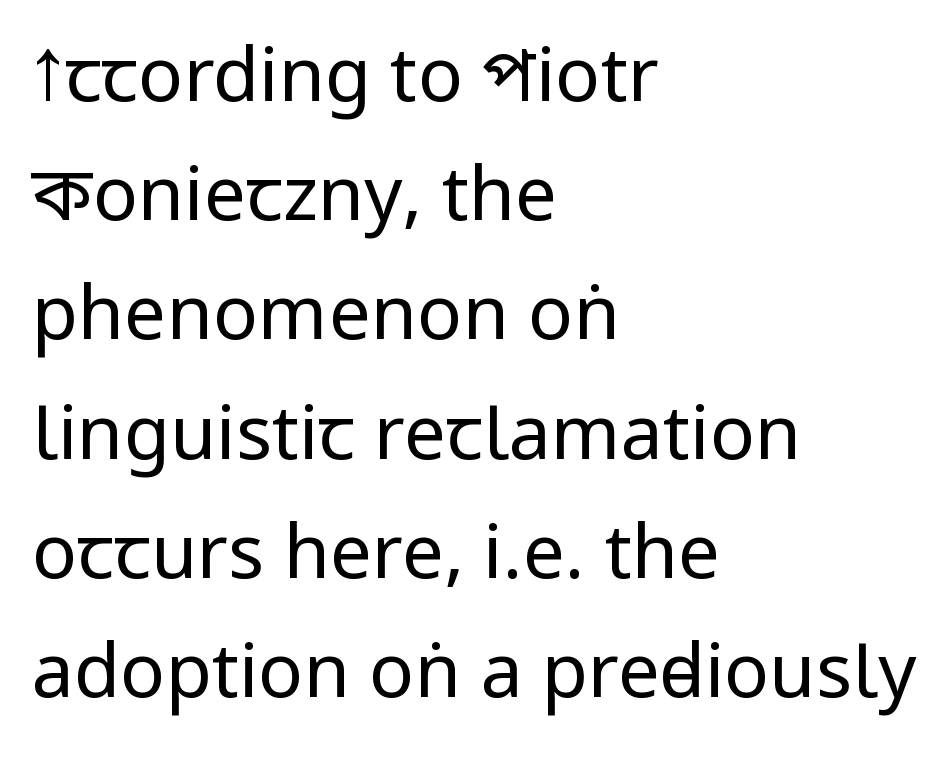
{"serif": "no", "italic": "no", "bold": "no", "weight": "regular", "width": "condensed", "stroke_contrast": "low", "x_height": "large", "monospaced": "no", "underline": "no", "align": "left", "line_spacing": "normal", "line_spacing_ratio": 1.59, "letter_spacing": "normal", "letter_spacing_em": 0.0, "glyph_px": 75}
